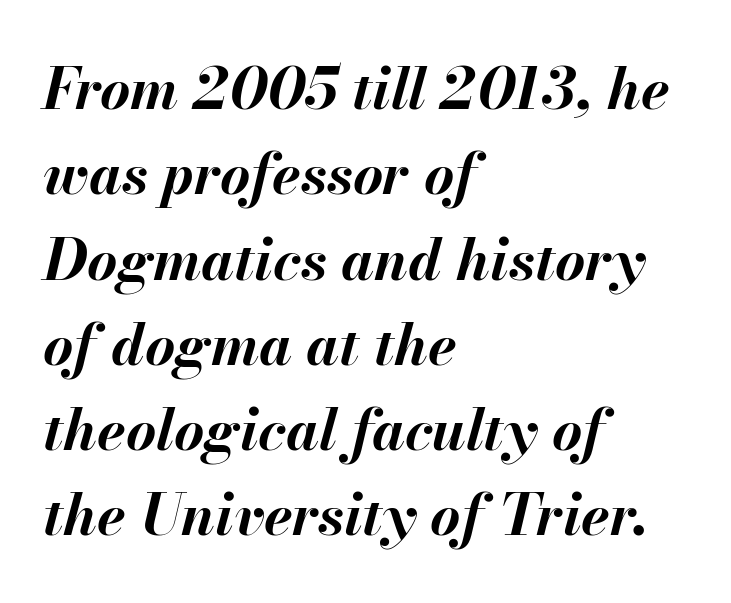
The image shows 58 px bold type, italic (leaning right); set left-aligned, normal line spacing (1.47x), normal letter spacing, not underlined; medium stroke contrast and a small x-height.
